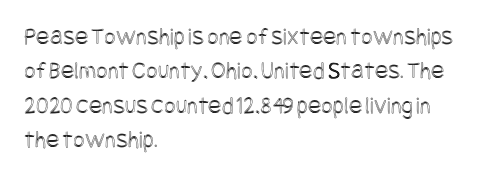
The image shows 25 px text type, upright; set left-aligned, normal line spacing (1.38x), normal letter spacing, not underlined.
